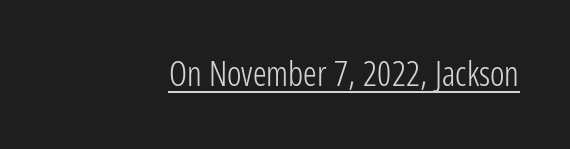
Q: Is the text bold? A: No.
Q: Is the text italic (slanted)? A: No, it is upright.
Q: Is the typeface a serif or a sans-serif typeface? A: Sans-serif.
Q: Is the text underlined? A: Yes.
Q: How is the paragraph aligned? A: Right-aligned.
Q: Is the spacing between letters normal or unusually wide? A: Normal.
Q: Width (condensed, normal, or wide)? A: Condensed.
Q: Stroke contrast? A: Low.
Q: x-height? A: Medium.
Q: Monospaced? A: No.
